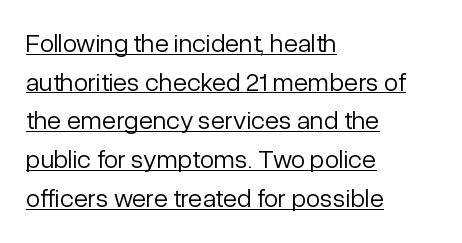
{"italic": "no", "bold": "no", "underline": "yes", "align": "left", "line_spacing": "normal", "line_spacing_ratio": 1.49, "letter_spacing": "normal", "letter_spacing_em": 0.0, "glyph_px": 26}
